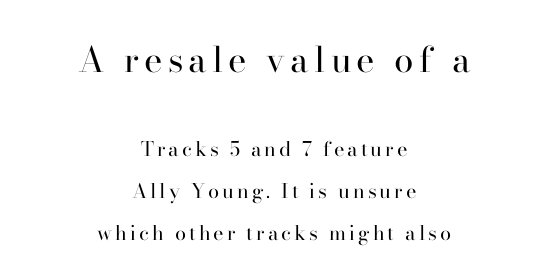
The image shows 35 px regular-weight serif type, upright; set centered, loose line spacing (2.09x), not underlined; the first (top) block is 1.75x larger; high stroke contrast and a small x-height.
